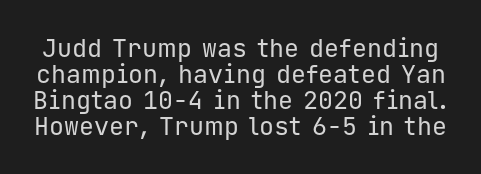
Q: Is the text bold? A: No.
Q: Is the text italic (slanted)? A: No, it is upright.
Q: Is the text underlined? A: No.
Q: Is the spacing between letters normal or unusually wide? A: Normal.
Q: Is the spacing between lines tight, normal or loose? A: Tight.
